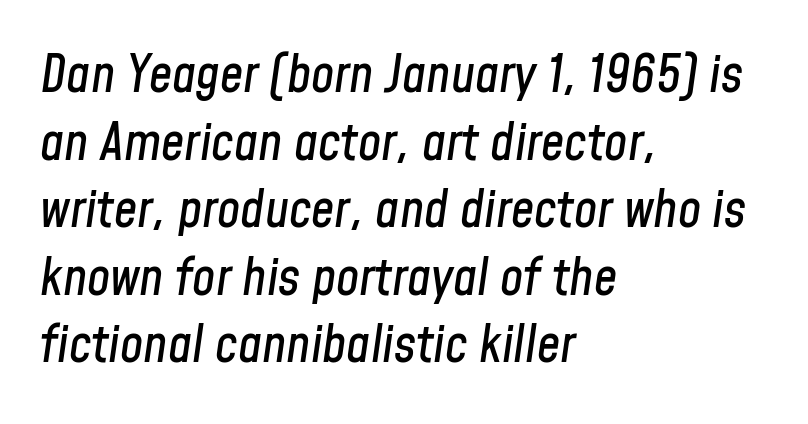
The image shows 52 px condensed type, italic (leaning right); set left-aligned, normal line spacing (1.3x), normal letter spacing, not underlined; low stroke contrast and a medium x-height.
